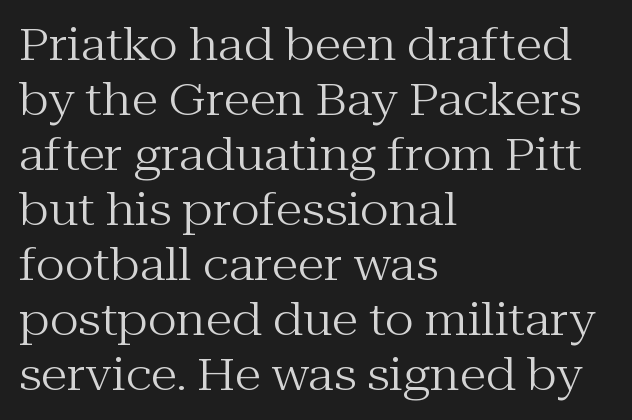
{"serif": "yes", "italic": "no", "bold": "no", "weight": "regular", "width": "normal", "stroke_contrast": "medium", "x_height": "medium", "monospaced": "no", "underline": "no", "align": "left", "line_spacing": "normal", "line_spacing_ratio": 1.25, "letter_spacing": "normal", "letter_spacing_em": 0.0, "glyph_px": 44}
